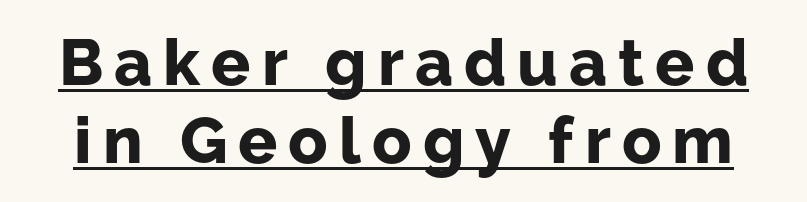
Italic? Not at all — the glyphs are vertical. This sample carries an underscore along the baseline area. Observe the absence of serifs on each vertical stroke in this sample. You could not count columns in this text — the font is proportionally spaced.
